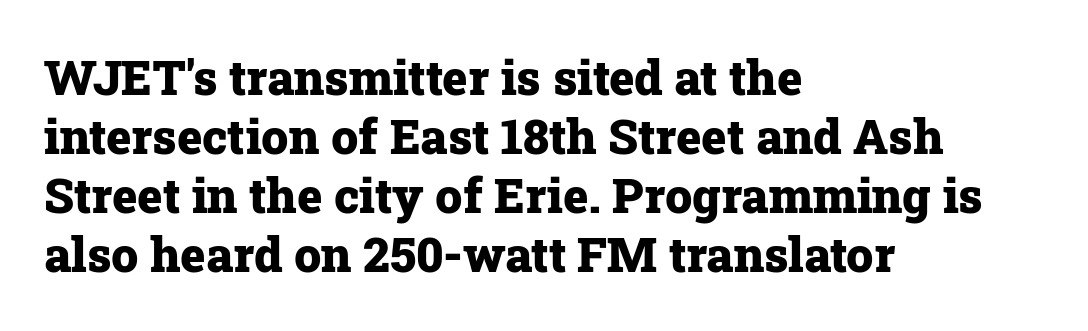
{"serif": "yes", "italic": "no", "bold": "yes", "weight": "heavy", "width": "normal", "stroke_contrast": "low", "x_height": "medium", "monospaced": "no", "underline": "no", "align": "left", "line_spacing_ratio": 1.23, "letter_spacing": "normal", "letter_spacing_em": 0.0, "glyph_px": 48}
